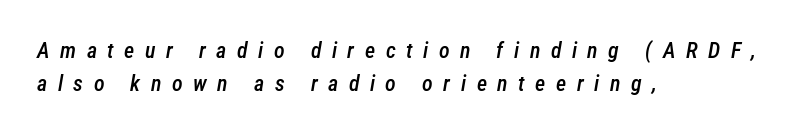
The specimen reads as italic at a glance. Tracking here is generous; glyphs stand well apart from one another. The leading is moderate, giving the passage an even texture. Summary of weight: moderately heavy, a semibold. Unmarked baselines from the first word to the last.
